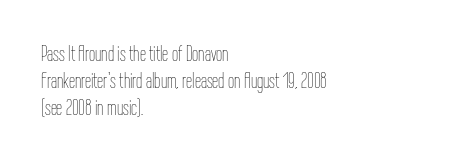
The image shows 22 px text type, upright; set left-aligned, line spacing 1.22x, normal letter spacing, not underlined.
